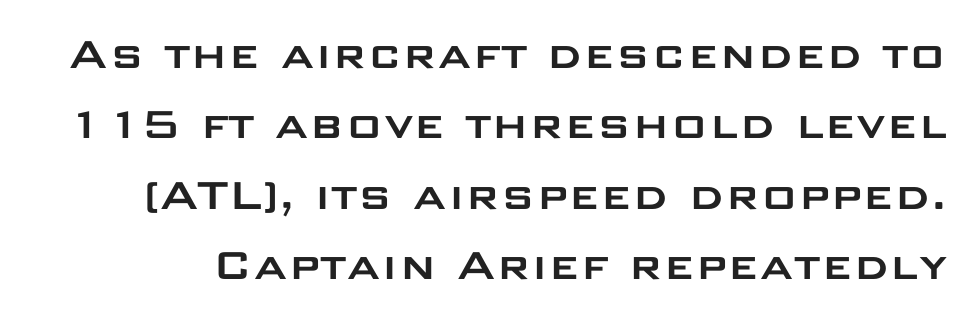
The image shows 50 px wide sans-serif type, upright; set normal line spacing (1.41x), normal letter spacing, not underlined; low stroke contrast and a large x-height.
